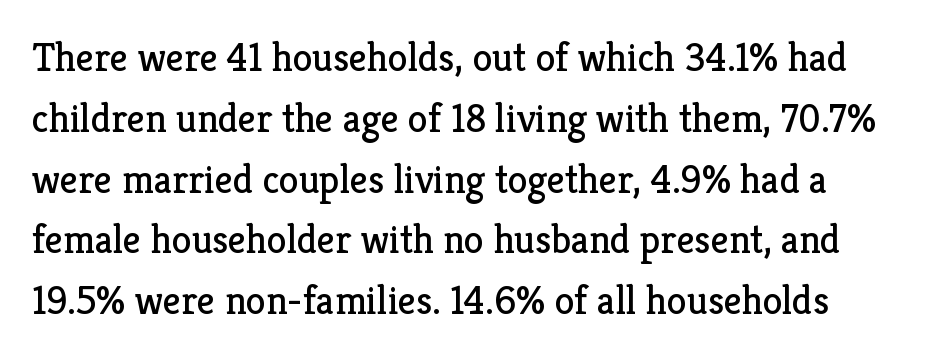
Q: Is the text bold? A: No.
Q: Is the text italic (slanted)? A: No, it is upright.
Q: Is the typeface a serif or a sans-serif typeface? A: Serif.
Q: Is the text underlined? A: No.
Q: Is the spacing between letters normal or unusually wide? A: Normal.
Q: Is the spacing between lines tight, normal or loose? A: Normal.
Q: Width (condensed, normal, or wide)? A: Normal.
Q: Stroke contrast? A: Low.
Q: x-height? A: Medium.
Q: Monospaced? A: No.
